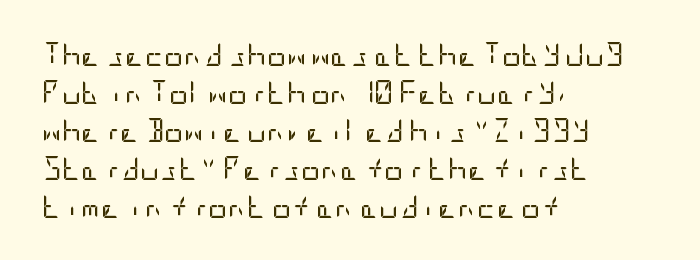
Q: Is the text bold? A: No.
Q: Is the text italic (slanted)? A: No, it is upright.
Q: Is the text underlined? A: No.
Q: How is the paragraph aligned? A: Left-aligned.
Q: Is the spacing between letters normal or unusually wide? A: Normal.
Q: Is the spacing between lines tight, normal or loose? A: Normal.
